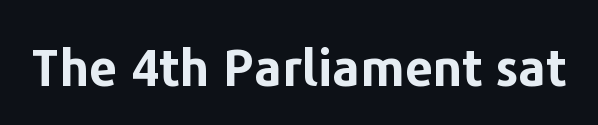
The image shows 50 px bold sans-serif type, upright; set normal letter spacing, not underlined; low stroke contrast and a medium x-height.
